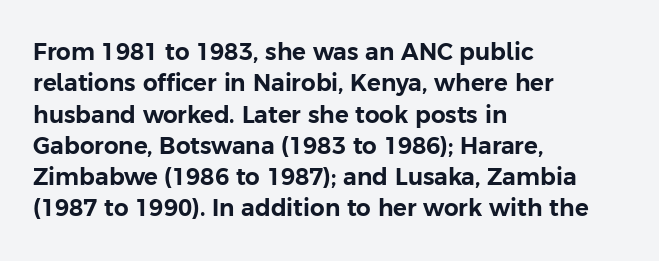
Q: Is the text italic (slanted)? A: No, it is upright.
Q: Is the text underlined? A: No.
Q: How is the paragraph aligned? A: Left-aligned.
Q: Is the spacing between letters normal or unusually wide? A: Normal.
Q: Is the spacing between lines tight, normal or loose? A: Normal.
